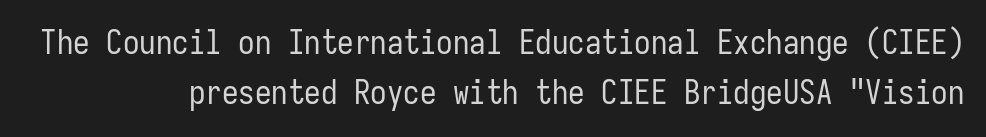
A sans-serif font was chosen for this passage. The line-height multiplier appears to be the usual default. No extra tracking has been applied to these lines. Nobody drew a line under any word here.
